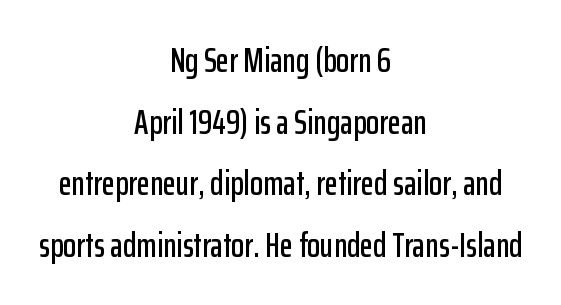
The tracking reads as untouched default to a designer's eye. Do the characters align in a grid? No, the font is proportional. Quick note: underline off. Notice how the passage keeps no hard edge, just a central spine.
